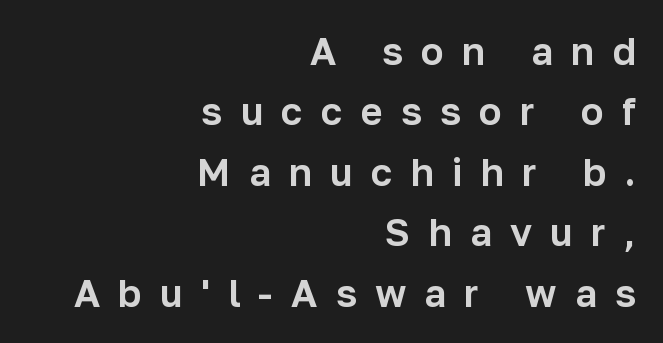
{"serif": "no", "italic": "no", "width": "normal", "stroke_contrast": "low", "x_height": "medium", "monospaced": "no", "underline": "no", "align": "right", "line_spacing": "normal", "line_spacing_ratio": 1.59, "letter_spacing": "wide", "letter_spacing_em": 0.48, "glyph_px": 38}
